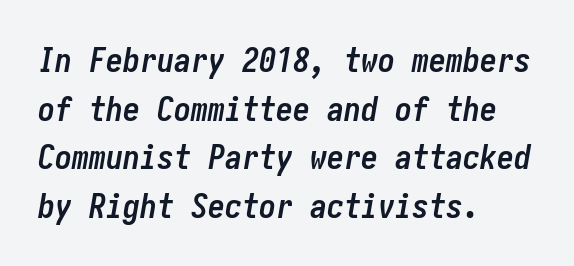
The image shows 34 px semibold, condensed type, italic (leaning right); set left-aligned, normal line spacing (1.43x), normal letter spacing, not underlined; low stroke contrast and a medium x-height.
